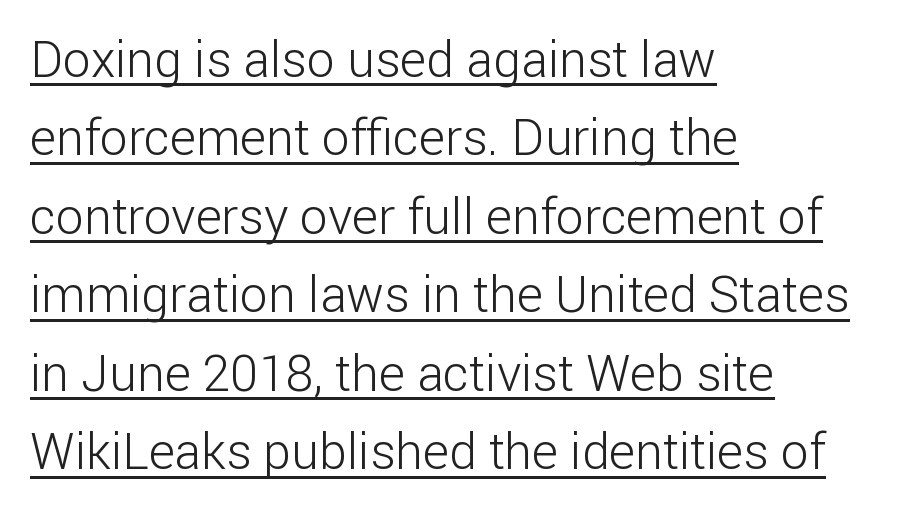
The image shows 50 px light sans-serif type, upright; set left-aligned, normal line spacing (1.57x), normal letter spacing, underlined; low stroke contrast and a medium x-height.
